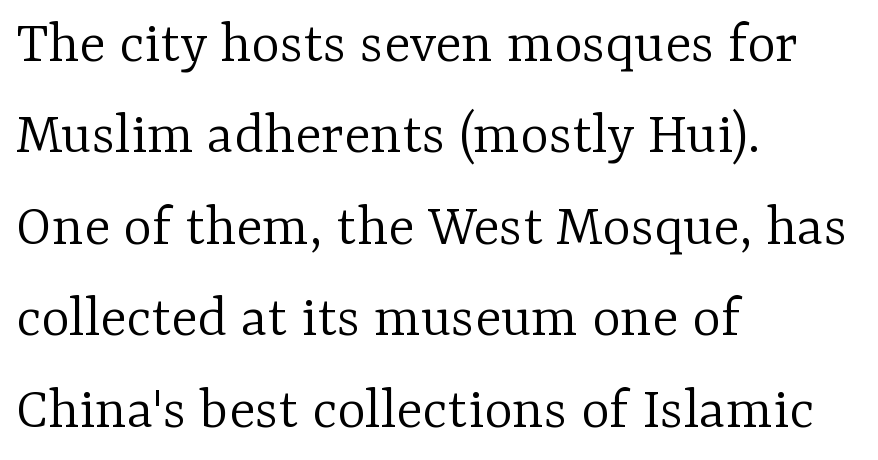
Q: Is the text bold? A: No.
Q: Is the text italic (slanted)? A: No, it is upright.
Q: Is the typeface a serif or a sans-serif typeface? A: Serif.
Q: Is the text underlined? A: No.
Q: How is the paragraph aligned? A: Left-aligned.
Q: Is the spacing between letters normal or unusually wide? A: Normal.
Q: Is the spacing between lines tight, normal or loose? A: Normal.
Q: Width (condensed, normal, or wide)? A: Normal.
Q: Stroke contrast? A: Low.
Q: x-height? A: Medium.
Q: Monospaced? A: No.
